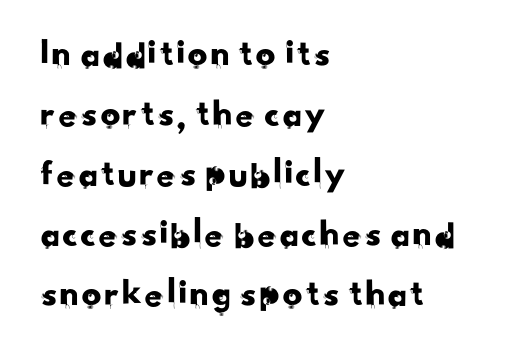
The image shows 39 px sans-serif type; set left-aligned, normal line spacing (1.54x), normal letter spacing, not underlined; low stroke contrast and a small x-height.
